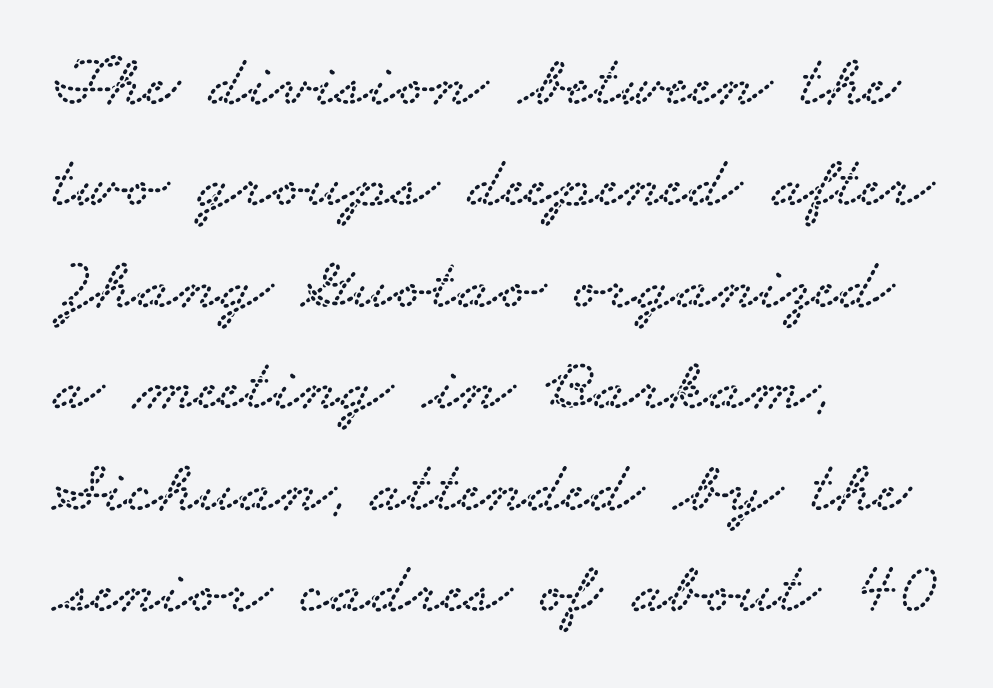
{"serif": "yes", "width": "wide", "stroke_contrast": "low", "x_height": "small", "monospaced": "no", "underline": "no", "align": "left", "line_spacing": "normal", "line_spacing_ratio": 1.37, "letter_spacing": "normal", "letter_spacing_em": 0.0, "glyph_px": 74}
